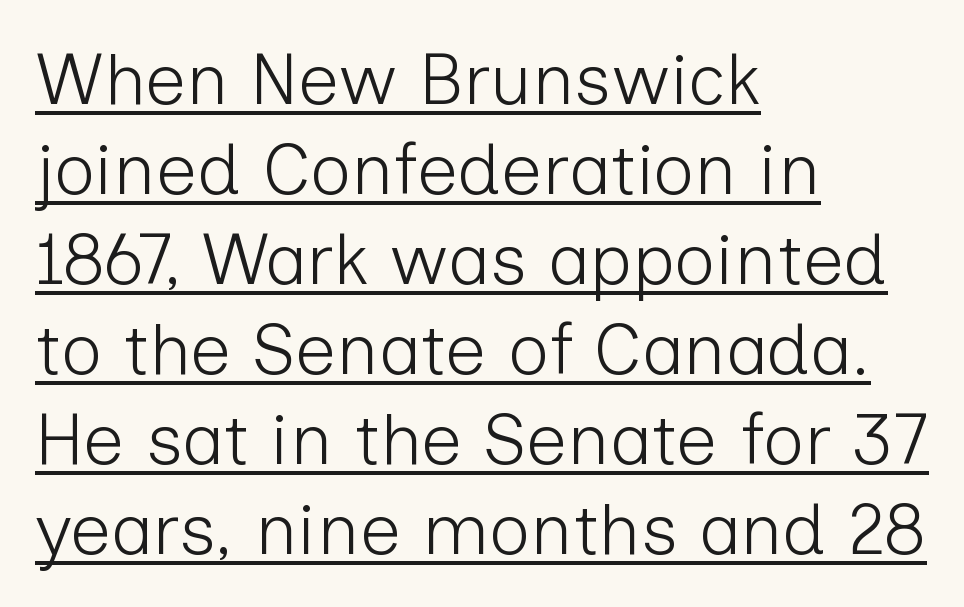
A continuous stroke trails under the words, as in a hyperlink. Posture: straight, roman, zero tilt. Leftover space on each line is placed entirely after the last word. This reads as an unemphasized weight, regular at the heaviest. Varying glyph widths throughout — classic text-font behaviour.
